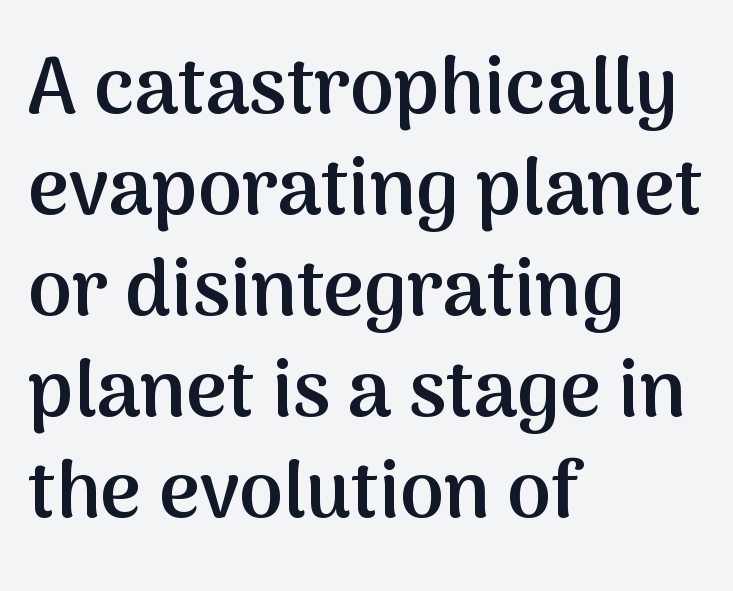
Q: Is the text bold? A: Semi-bold.
Q: Is the text italic (slanted)? A: No, it is upright.
Q: Is the typeface a serif or a sans-serif typeface? A: Sans-serif.
Q: Is the text underlined? A: No.
Q: How is the paragraph aligned? A: Left-aligned.
Q: Is the spacing between letters normal or unusually wide? A: Normal.
Q: Is the spacing between lines tight, normal or loose? A: Normal.
Q: Width (condensed, normal, or wide)? A: Normal.
Q: Stroke contrast? A: Medium.
Q: x-height? A: Medium.
Q: Monospaced? A: No.
